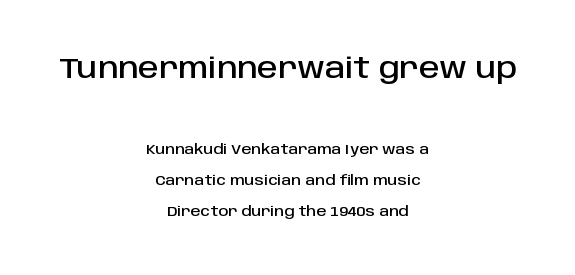
Q: Is the text italic (slanted)? A: No, it is upright.
Q: Is the typeface a serif or a sans-serif typeface? A: Sans-serif.
Q: Is the text underlined? A: No.
Q: How is the paragraph aligned? A: Centered.
Q: Is the spacing between letters normal or unusually wide? A: Normal.
Q: Is the spacing between lines tight, normal or loose? A: Loose.
Q: Which block of text is set in a larger size, the first (top) or the second (bottom)? A: The first (top) one.
Q: Width (condensed, normal, or wide)? A: Normal.
Q: Stroke contrast? A: Low.
Q: x-height? A: Large.
Q: Monospaced? A: No.
